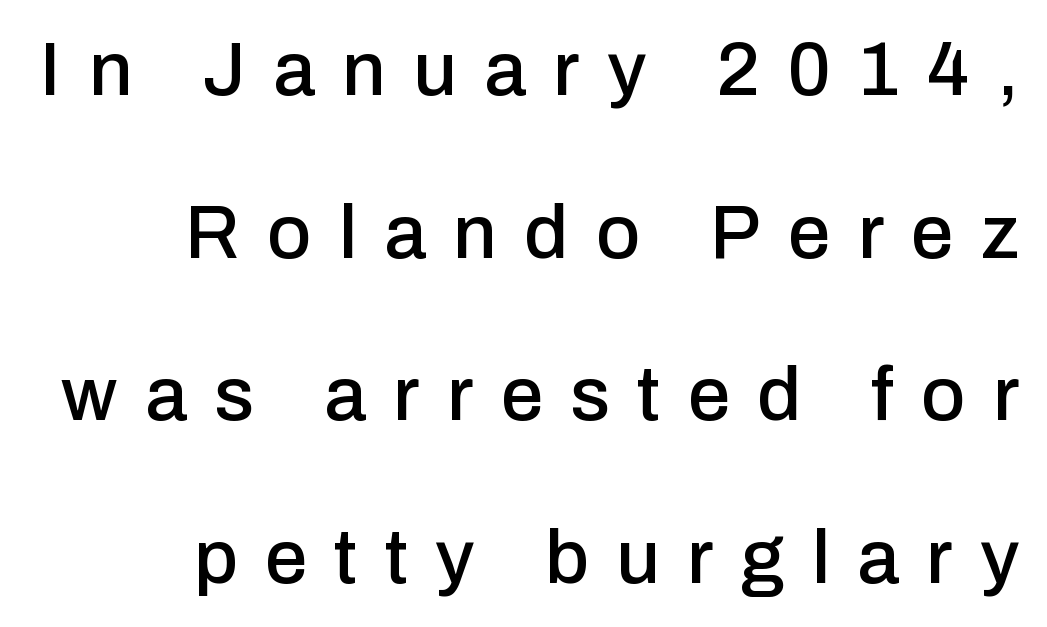
Q: Is the text italic (slanted)? A: No, it is upright.
Q: Is the typeface a serif or a sans-serif typeface? A: Sans-serif.
Q: Is the text underlined? A: No.
Q: How is the paragraph aligned? A: Right-aligned.
Q: Is the spacing between letters normal or unusually wide? A: Unusually wide.
Q: Is the spacing between lines tight, normal or loose? A: Loose.
Q: Width (condensed, normal, or wide)? A: Normal.
Q: Stroke contrast? A: Low.
Q: x-height? A: Medium.
Q: Monospaced? A: No.
